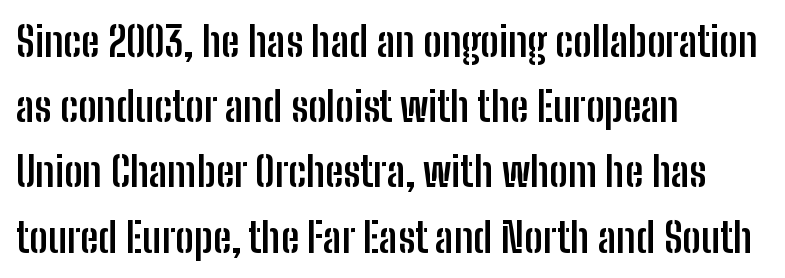
Its strokes are broad and dark, the hallmark of bold type. Underline: absent. Here the designer chose a conventional face with non-uniform glyph widths. Baseline-to-baseline distance is the conventional proportion of letter height.
